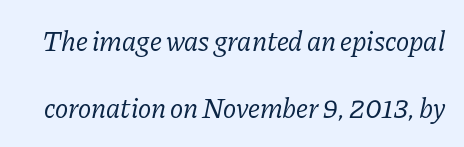
{"serif": "yes", "italic": "yes", "lean": "right", "slant_degrees": 11, "bold": "no", "weight": "regular", "width": "normal", "stroke_contrast": "low", "x_height": "medium", "monospaced": "no", "underline": "no", "line_spacing": "loose", "line_spacing_ratio": 2.41, "letter_spacing": "normal", "letter_spacing_em": 0.0, "glyph_px": 28}
